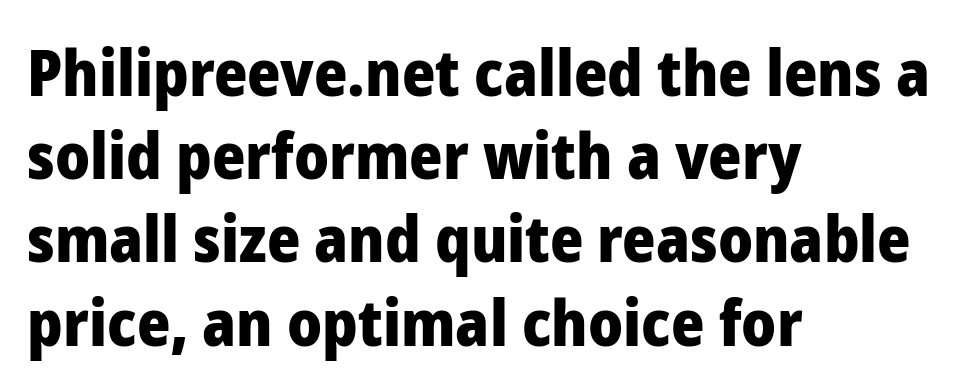
{"serif": "no", "italic": "no", "bold": "yes", "weight": "heavy", "width": "normal", "stroke_contrast": "low", "x_height": "medium", "monospaced": "no", "underline": "no", "align": "left", "line_spacing": "normal", "line_spacing_ratio": 1.3, "letter_spacing": "normal", "letter_spacing_em": 0.0, "glyph_px": 64}
